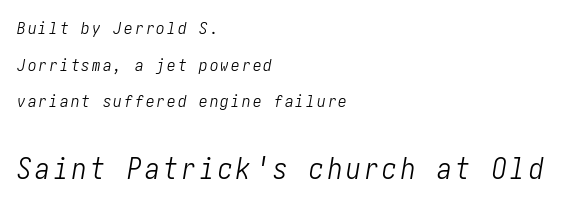
The image shows 29 px light, condensed type, italic (leaning right); set left-aligned, loose line spacing (2.16x), not underlined; the second (bottom) block is 1.71x larger; low stroke contrast and a medium x-height.
